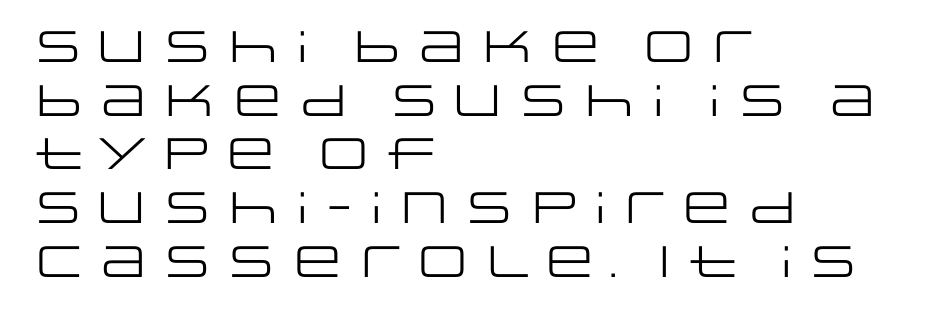
The image shows 44 px regular-weight, wide sans-serif type, upright; set left-aligned, line spacing 1.22x, normal letter spacing, not underlined; low stroke contrast and a large x-height.
